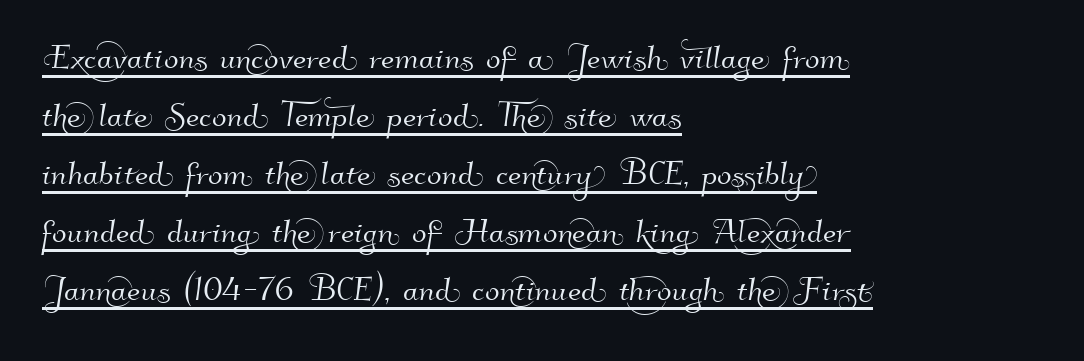
Q: Is the typeface a serif or a sans-serif typeface? A: Sans-serif.
Q: Is the text underlined? A: Yes.
Q: How is the paragraph aligned? A: Left-aligned.
Q: Is the spacing between letters normal or unusually wide? A: Normal.
Q: Is the spacing between lines tight, normal or loose? A: Normal.
Q: Width (condensed, normal, or wide)? A: Normal.
Q: Stroke contrast? A: High.
Q: x-height? A: Small.
Q: Monospaced? A: No.
